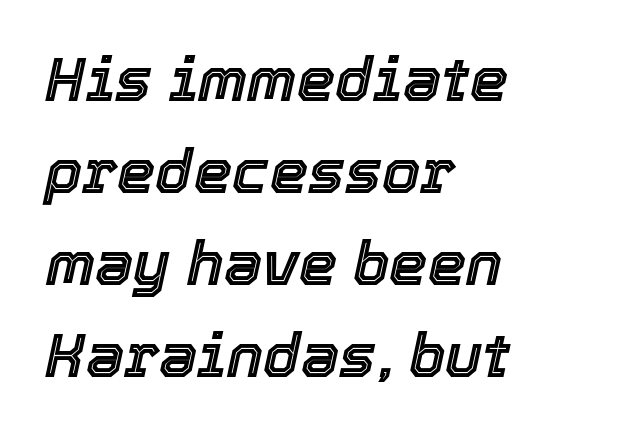
{"italic": "yes", "lean": "right", "slant_degrees": 12, "width": "normal", "x_height": "medium", "monospaced": "no", "underline": "no", "align": "left", "line_spacing": "normal", "line_spacing_ratio": 1.51, "letter_spacing": "normal", "letter_spacing_em": 0.0, "glyph_px": 61}
